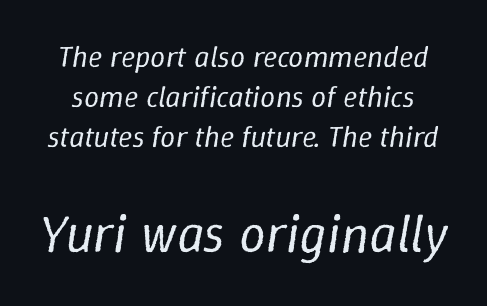
The image shows 53 px regular-weight type, italic (leaning right); set normal line spacing (1.33x), normal letter spacing, not underlined; the second (bottom) block is 1.77x larger; low stroke contrast and a medium x-height.
